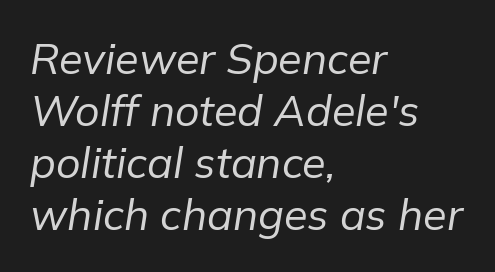
Underlining? Definitely not there. The face used here is proportionally spaced, like ordinary book or web type. Reading down the block, your eye returns to a fixed left position each line. The passage shown is not bold in any degree.
